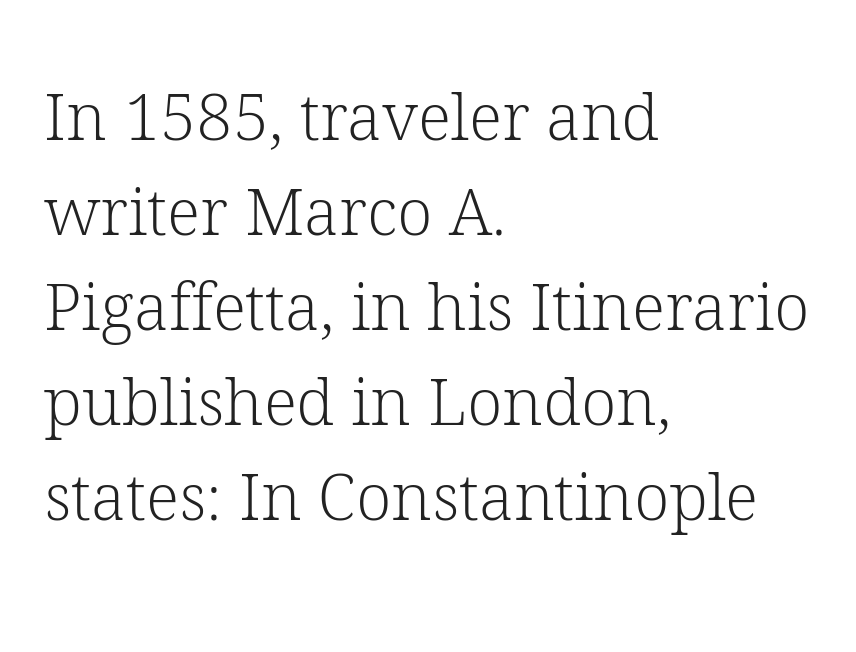
{"serif": "yes", "italic": "no", "bold": "no", "weight": "light", "width": "normal", "stroke_contrast": "low", "x_height": "medium", "monospaced": "no", "underline": "no", "align": "left", "line_spacing": "normal", "line_spacing_ratio": 1.46, "letter_spacing": "normal", "letter_spacing_em": 0.0, "glyph_px": 65}
